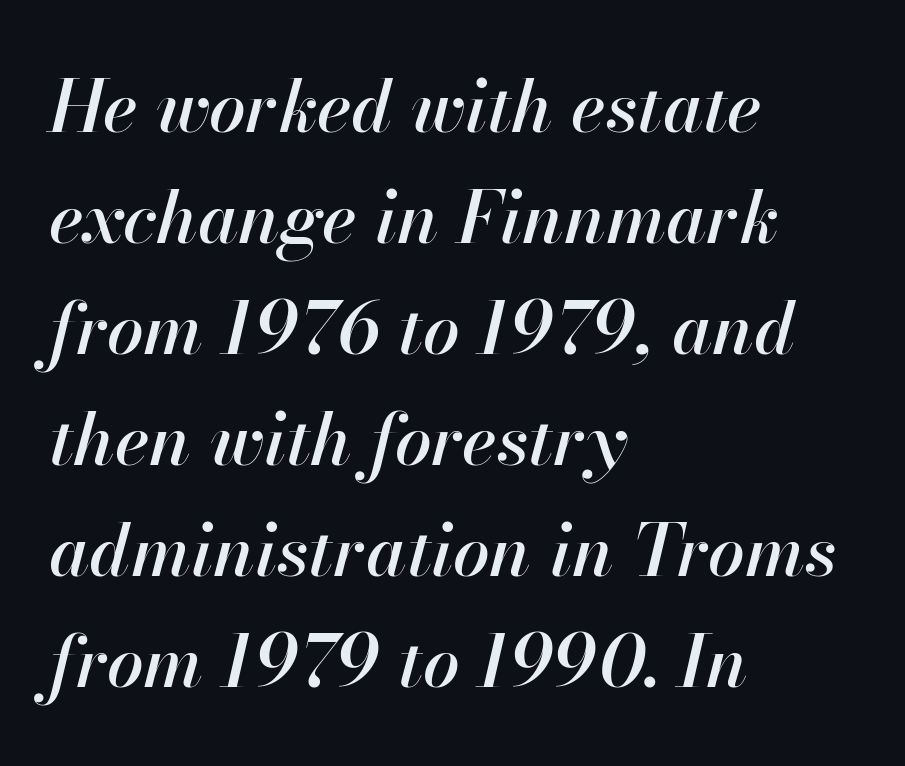
{"italic": "yes", "lean": "right", "slant_degrees": 13, "width": "normal", "stroke_contrast": "high", "x_height": "small", "monospaced": "no", "underline": "no", "align": "left", "line_spacing": "normal", "line_spacing_ratio": 1.52, "letter_spacing": "normal", "letter_spacing_em": 0.0, "glyph_px": 73}
